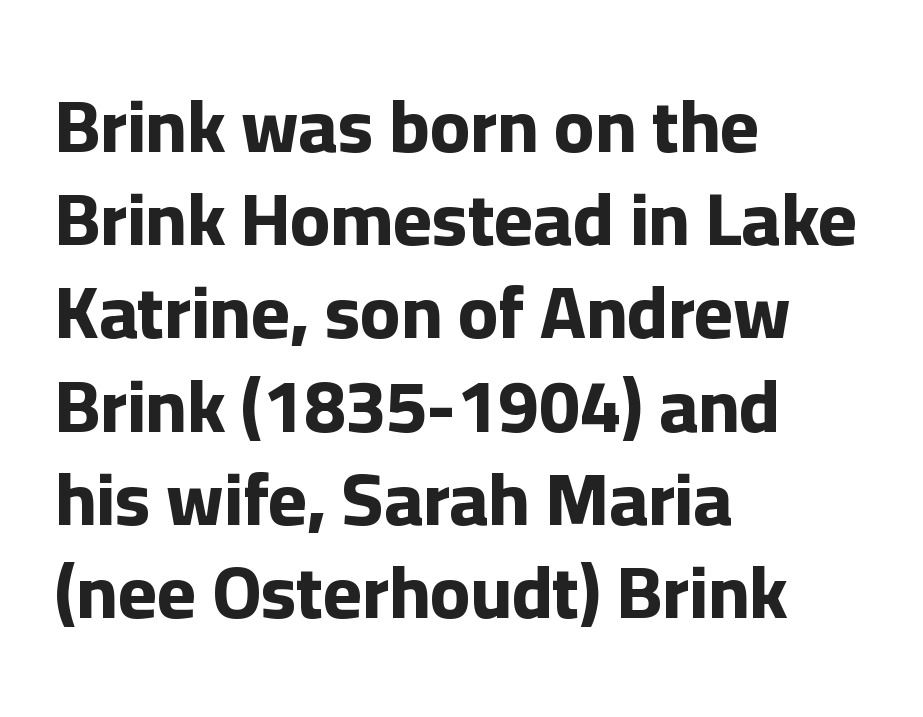
Standard letterfit; no display-style spreading of the glyphs. Nothing sits at the stroke ends, so this counts as sans-serif. Style check: upright. The paragraph has a hard left edge and a soft right edge. The lines sit at an ordinary, default distance from one another. Rule under the text: the space is simply empty.
